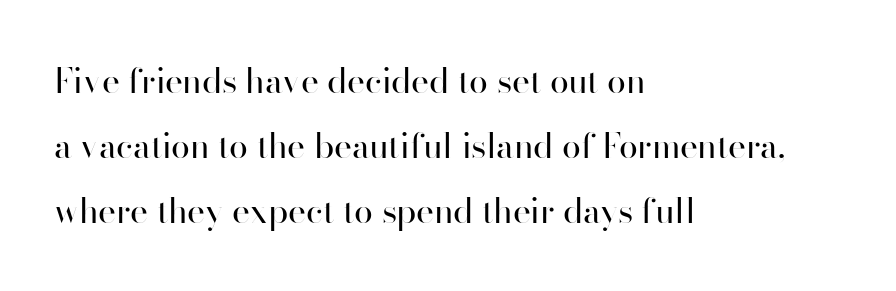
This sample is left-justified, so line endings fall wherever the words run out. Heft: none added — not bold. This sample uses plain, unmodified letter spacing. Does the lettering tilt? It doesn't — this is upright.
